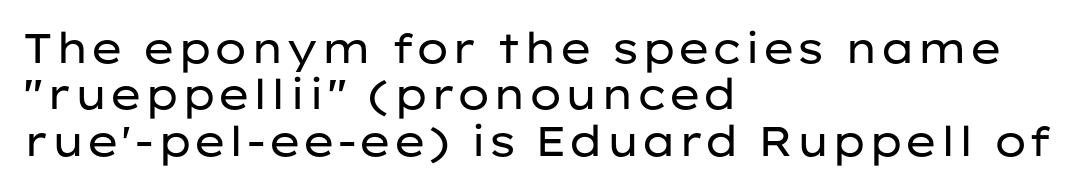
The image shows 41 px regular-weight, wide sans-serif type, upright; set left-aligned, tight line spacing (1.13x), normal letter spacing, not underlined; low stroke contrast and a medium x-height.
